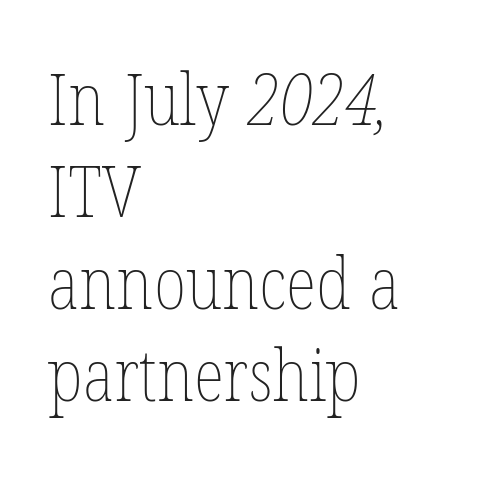
The image shows 72 px thin, condensed type; set left-aligned, normal line spacing (1.28x), normal letter spacing, not underlined; low stroke contrast and a medium x-height.
